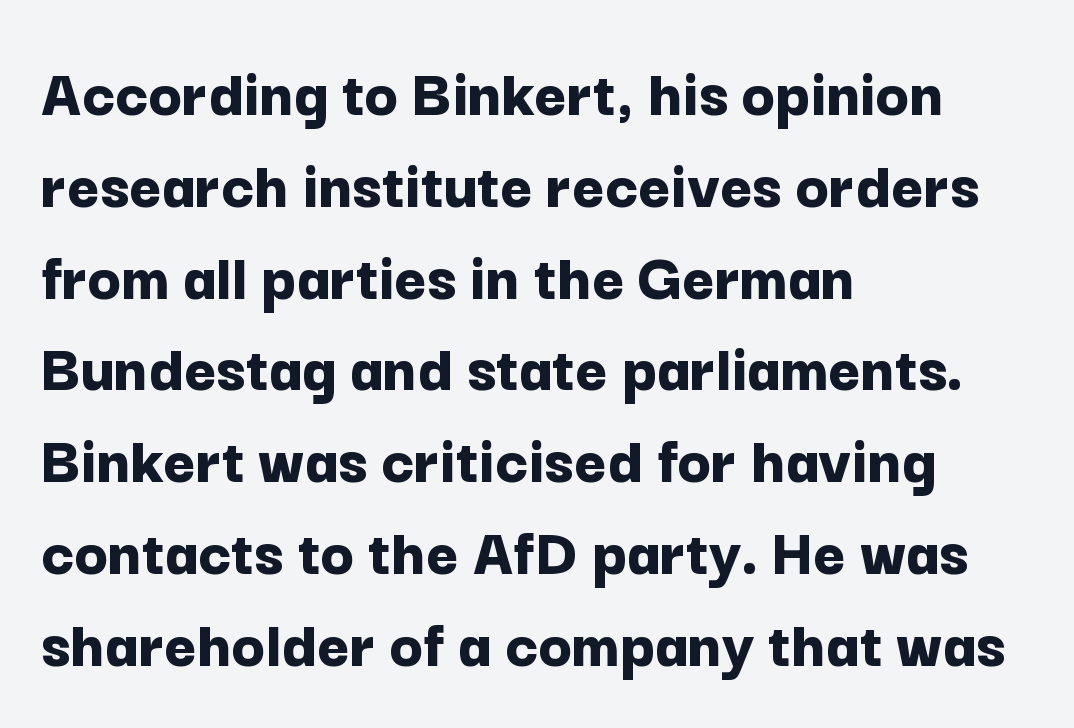
The glyphs have the mass of a bold cut. This sample keeps an unexceptional amount of space between lines. The typography opts for an upright posture over an oblique one. Beneath every word, the page is bare. Classification — sans serif. The passage is arranged the way most books set body copy — flush left.
